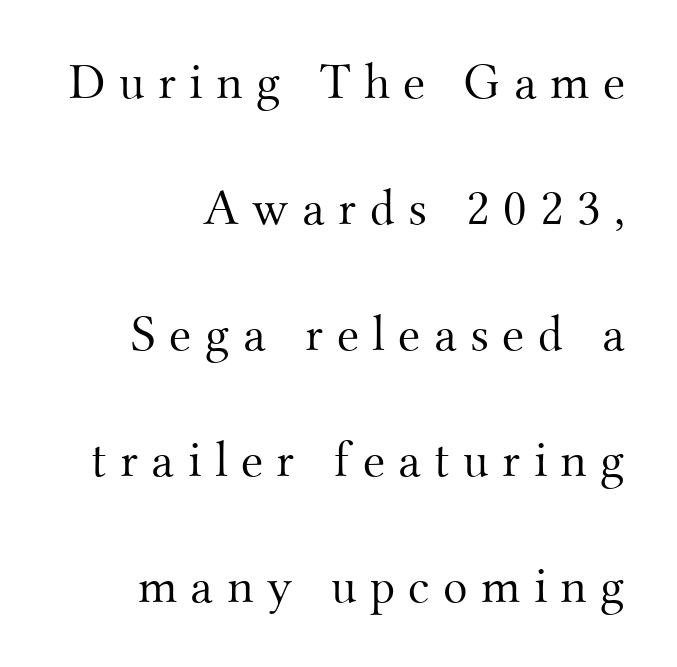
The image shows 51 px light serif type, upright; set right-aligned, loose line spacing (2.47x), unusually wide letter spacing (+0.26 em), not underlined; medium stroke contrast and a small x-height.
